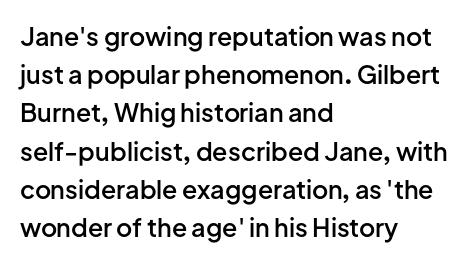
The image shows 25 px text type, upright; set left-aligned, normal line spacing (1.53x), normal letter spacing, not underlined.
